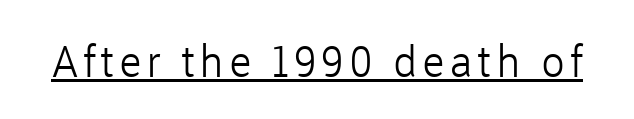
{"serif": "no", "italic": "no", "bold": "no", "weight": "light", "width": "normal", "stroke_contrast": "low", "x_height": "medium", "monospaced": "no", "underline": "yes", "glyph_px": 44}
